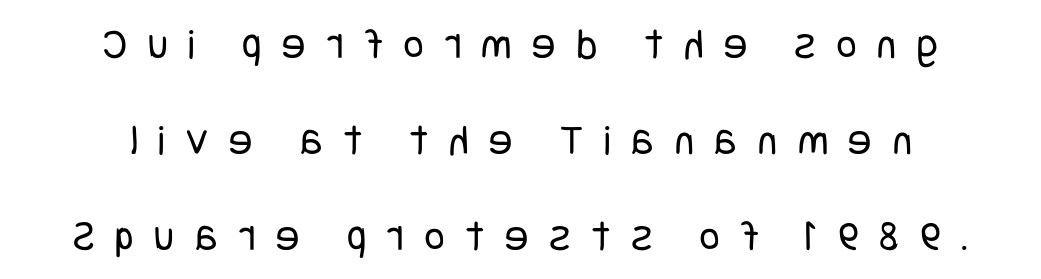
The image shows 44 px regular-weight, condensed sans-serif type, upright; set centered, loose line spacing (2.18x), unusually wide letter spacing (+0.47 em), not underlined; low stroke contrast and a large x-height.
